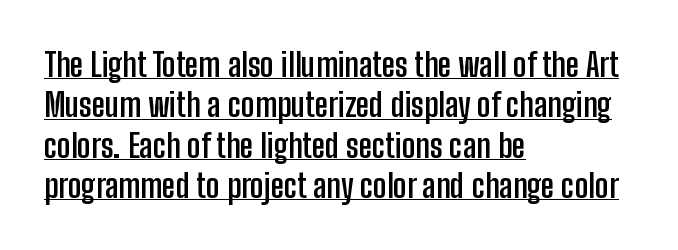
What stands out about the letter spacing? Nothing — it is the standard amount. The lettering holds an erect, upright posture throughout. The rendering anchors every line to the left-hand side. A sans-serif font was chosen for this passage. Heavy-handed strokes throughout: this text is bold.
